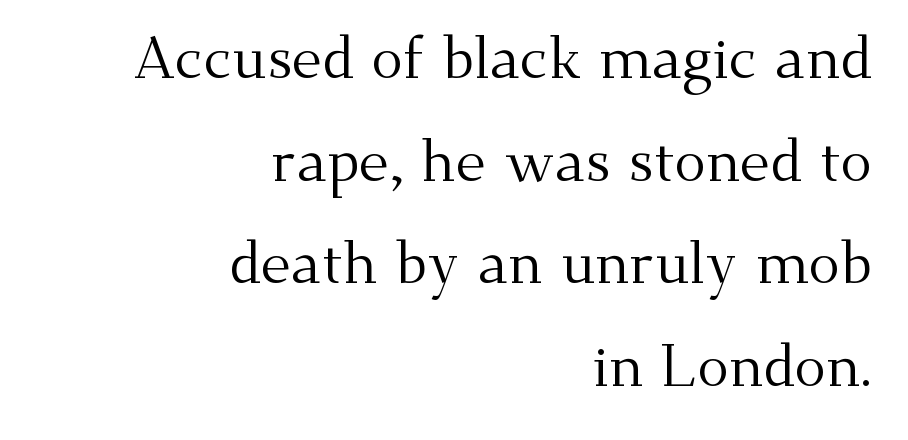
The passage is arranged like a letterhead date or caption credit — flush right. Honestly, the letter spacing is just normal — you wouldn't notice it. No heavy texture on the line: the type isn't bold. The letters carry serifs — small finishing strokes at the ends of their stems. Letters rest on an invisible, unmarked baseline.
